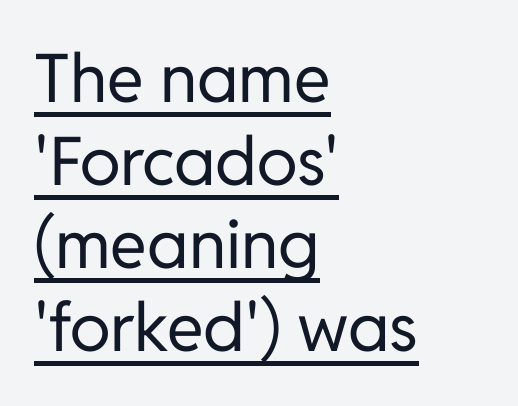
Q: Is the text bold? A: No.
Q: Is the text italic (slanted)? A: No, it is upright.
Q: Is the typeface a serif or a sans-serif typeface? A: Sans-serif.
Q: Is the text underlined? A: Yes.
Q: How is the paragraph aligned? A: Left-aligned.
Q: Is the spacing between letters normal or unusually wide? A: Normal.
Q: Width (condensed, normal, or wide)? A: Normal.
Q: Stroke contrast? A: Low.
Q: x-height? A: Medium.
Q: Monospaced? A: No.
